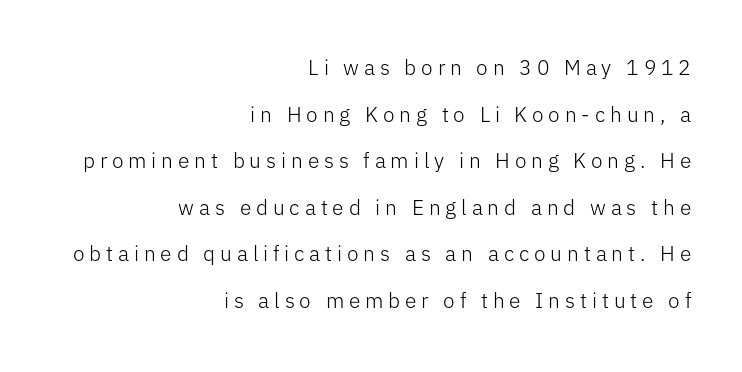
The image shows 21 px text type, upright; set right-aligned, loose line spacing (2.22x), unusually wide letter spacing (+0.23 em), not underlined.
